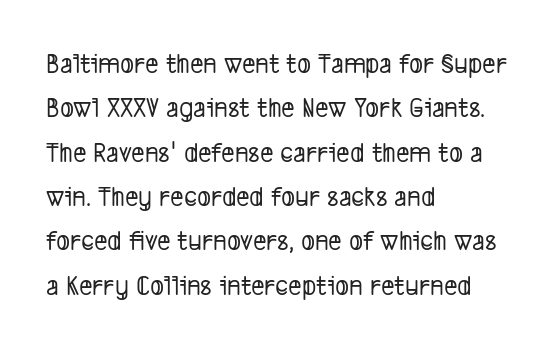
Where is the straight margin? On the left. Is this a fixed-width face? No — the glyphs have proportional, varying widths. Quick note: underline off. One glance says typical: line gaps are just what's usual. A sans-serif font was chosen for this passage. Letter spacing: default.
